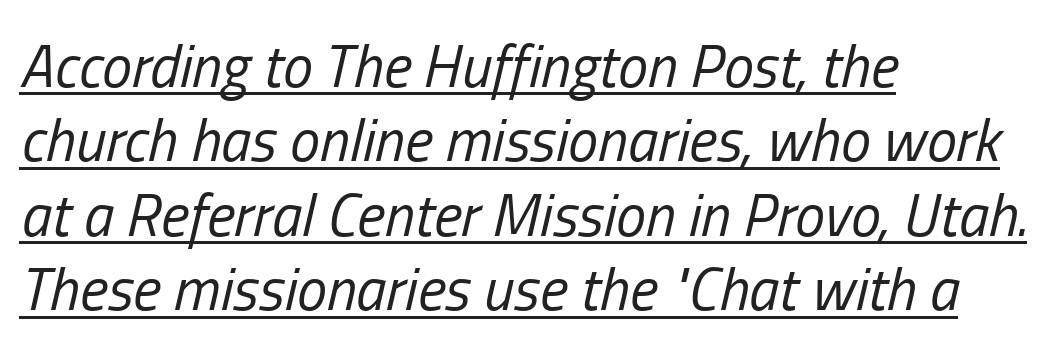
The image shows 60 px regular-weight, condensed type, italic (leaning right); set left-aligned, line spacing 1.24x, normal letter spacing, underlined; low stroke contrast and a medium x-height.
